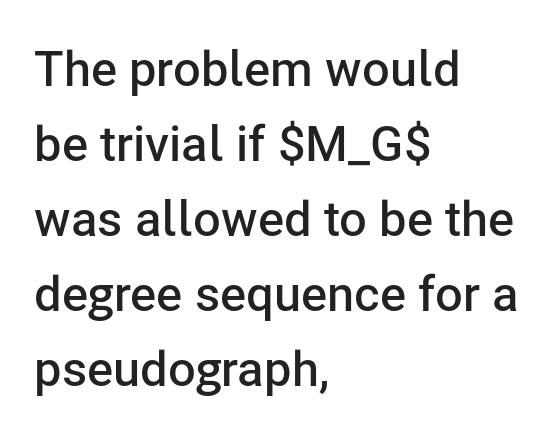
Q: Is the text bold? A: Semi-bold.
Q: Is the text italic (slanted)? A: No, it is upright.
Q: Is the typeface a serif or a sans-serif typeface? A: Sans-serif.
Q: Is the text underlined? A: No.
Q: How is the paragraph aligned? A: Left-aligned.
Q: Is the spacing between letters normal or unusually wide? A: Normal.
Q: Is the spacing between lines tight, normal or loose? A: Normal.
Q: Width (condensed, normal, or wide)? A: Normal.
Q: Stroke contrast? A: Low.
Q: x-height? A: Medium.
Q: Monospaced? A: No.
